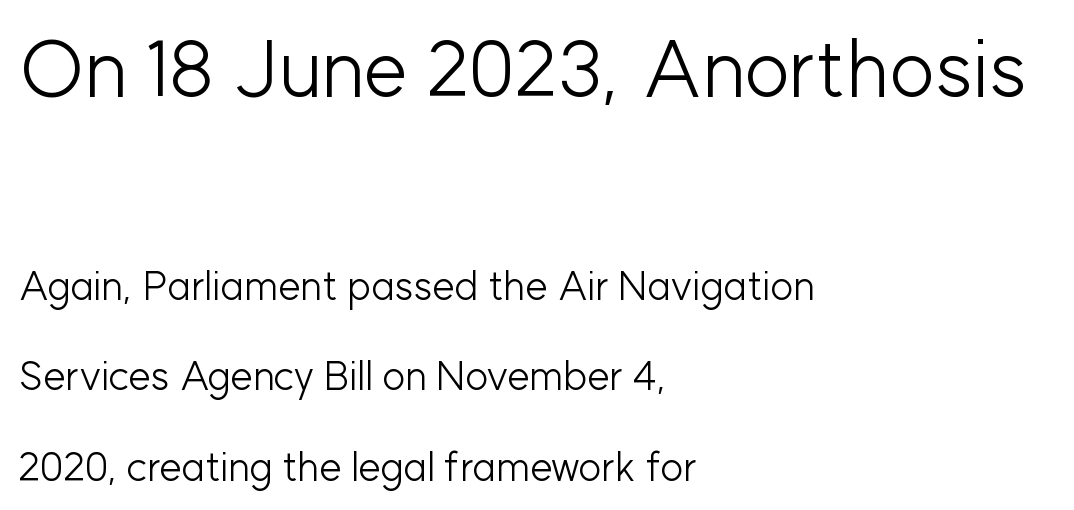
The earlier block is typeset at a bigger size than the later block. Short and long lines alike share a common starting point at left. The leading is generous, giving the passage an open texture. The passage shown is typeset with a sans-serif family. The face looks like a standard text weight, possibly lighter.
